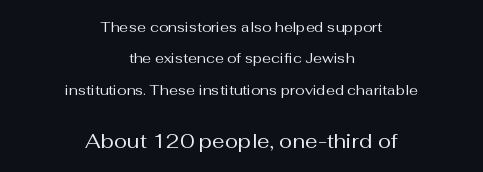
{"italic": "no", "bold": "no", "underline": "no", "align": "center", "line_spacing": "loose", "line_spacing_ratio": 2.25, "letter_spacing": "normal", "letter_spacing_em": 0.0, "larger_block": "second", "size_ratio": 1.43, "glyph_px": 20}
